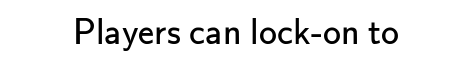
The rendering uses natural spacing where letterforms have individual widths. The compositor balanced each line on the midline. Plain, unruled lines of type. These lines are composed in type without serifs.
